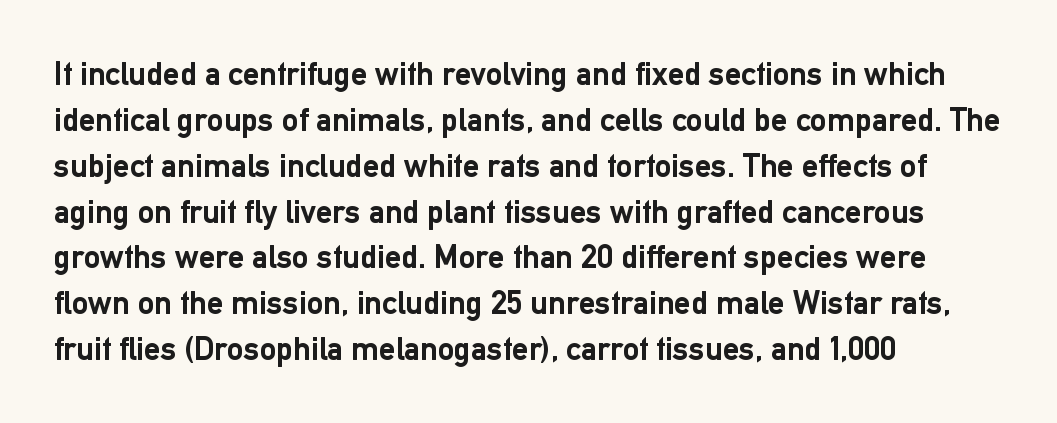
Varying glyph widths throughout — classic text-font behaviour. The rendering anchors every line to the left-hand side. Nobody touched the tracking dial on this one. Ordinary non-slanted type is in use. This block has exactly the height ordinary leading produces. Does the type have serifs? No, each stem ends abruptly.
